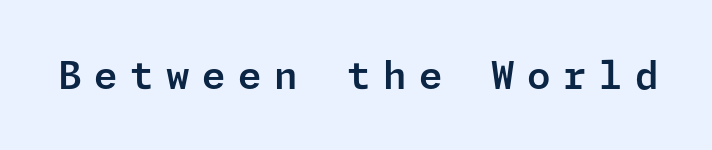
Q: Is the text italic (slanted)? A: No, it is upright.
Q: Is the typeface a serif or a sans-serif typeface? A: Sans-serif.
Q: Is the text underlined? A: No.
Q: Is the spacing between letters normal or unusually wide? A: Unusually wide.
Q: Width (condensed, normal, or wide)? A: Normal.
Q: Stroke contrast? A: Low.
Q: x-height? A: Medium.
